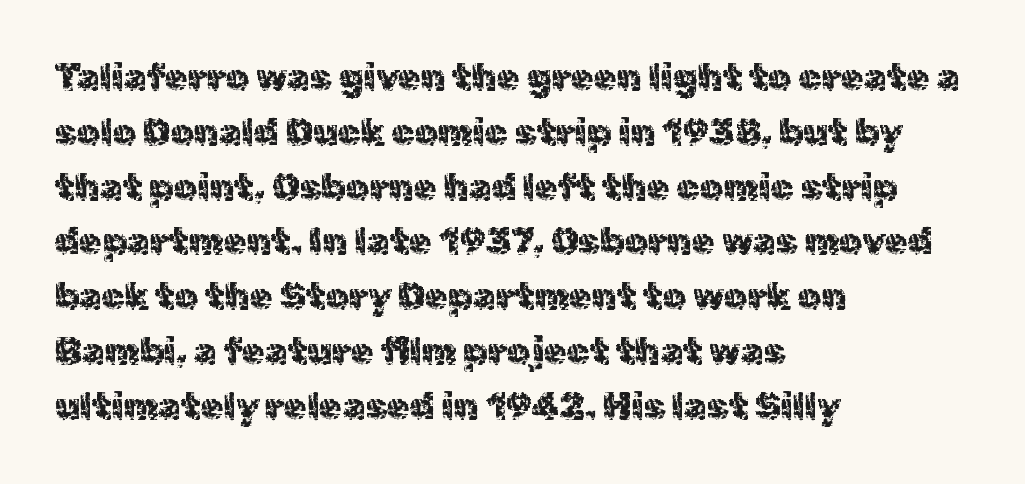
The image shows 37 px sans-serif type, upright; set left-aligned, normal line spacing (1.48x), normal letter spacing, not underlined; a medium x-height.
